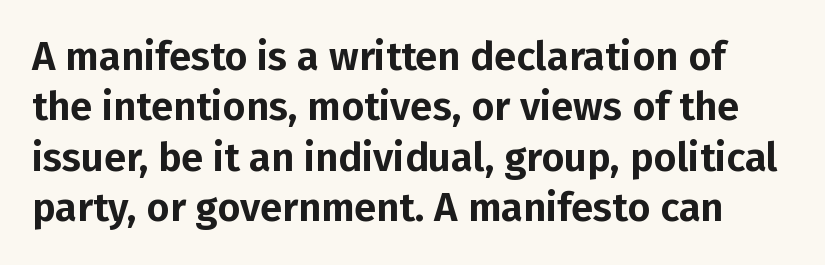
A roman cut, with each character standing at attention. Looks like regular typesetting: each glyph gets only the width it needs. The rendering shows plain stroke endings on the letterforms — a sans-serif design. Normally led — the rows are evenly, conventionally spaced. The words here are not underlined. Standard letterfit; no display-style spreading of the glyphs.
